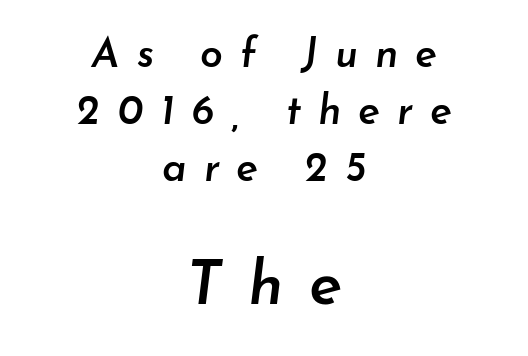
The image shows 62 px semibold type, italic (leaning right); set centered, normal line spacing (1.39x), unusually wide letter spacing (+0.41 em), not underlined; the second (bottom) block is 1.51x larger; low stroke contrast and a small x-height.
